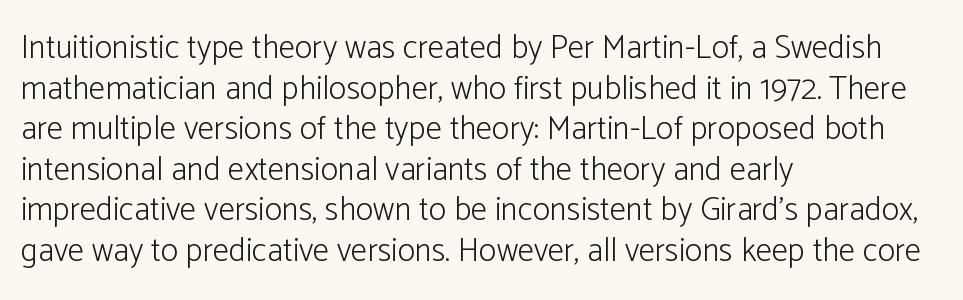
Q: Is the text bold? A: No.
Q: Is the text italic (slanted)? A: No, it is upright.
Q: Is the typeface a serif or a sans-serif typeface? A: Sans-serif.
Q: Is the text underlined? A: No.
Q: How is the paragraph aligned? A: Left-aligned.
Q: Is the spacing between letters normal or unusually wide? A: Normal.
Q: Width (condensed, normal, or wide)? A: Normal.
Q: Stroke contrast? A: Low.
Q: x-height? A: Medium.
Q: Monospaced? A: No.
